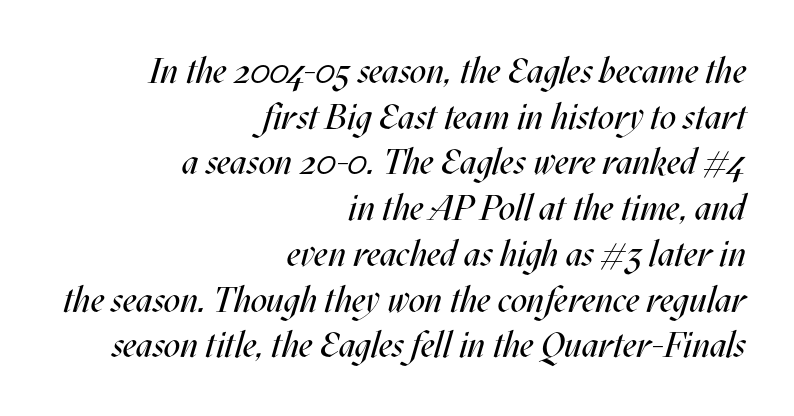
Q: Is the text bold? A: No.
Q: Is the text italic (slanted)? A: Yes, it leans right by about 17 degrees.
Q: Is the text underlined? A: No.
Q: How is the paragraph aligned? A: Right-aligned.
Q: Is the spacing between letters normal or unusually wide? A: Normal.
Q: Is the spacing between lines tight, normal or loose? A: Normal.
Q: Width (condensed, normal, or wide)? A: Condensed.
Q: Stroke contrast? A: Medium.
Q: x-height? A: Large.
Q: Monospaced? A: No.
